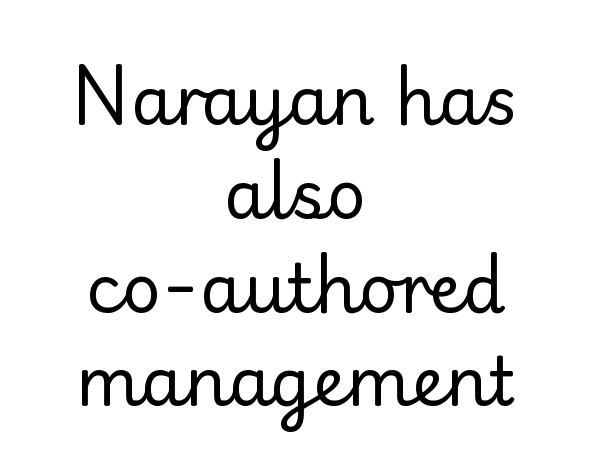
The weight would be labelled regular, book, light, or lighter still. The specimen reads as upright at a glance. The lines sit at an ordinary, default distance from one another. Inter-character spacing is left at the font's built-in metrics. Quick note: underline off. The setting favours the middle, as headings and verse often do.
